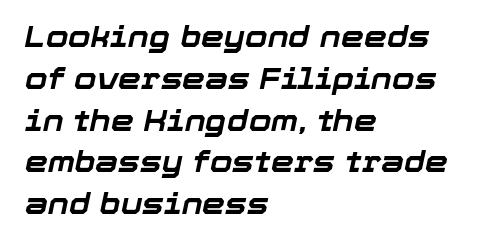
Bold? Absolutely — the strokes are thick and heavy. Tracking value appears to be zero — textbook default spacing. The space beneath each line is pristine and unruled. Horizontally, the lines are justified to the leading edge only.
